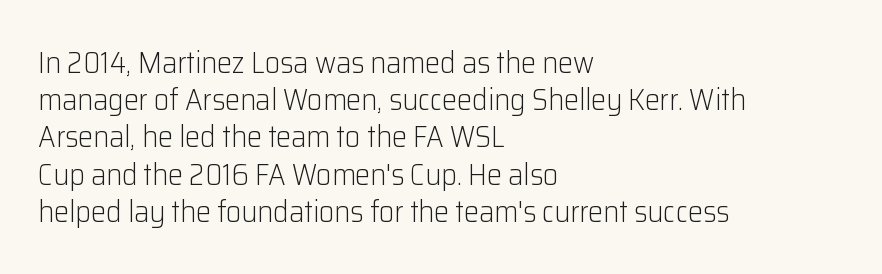
Q: Is the text bold? A: No.
Q: Is the text italic (slanted)? A: No, it is upright.
Q: Is the typeface a serif or a sans-serif typeface? A: Sans-serif.
Q: Is the text underlined? A: No.
Q: How is the paragraph aligned? A: Left-aligned.
Q: Is the spacing between letters normal or unusually wide? A: Normal.
Q: Width (condensed, normal, or wide)? A: Normal.
Q: Stroke contrast? A: Low.
Q: x-height? A: Medium.
Q: Monospaced? A: No.
